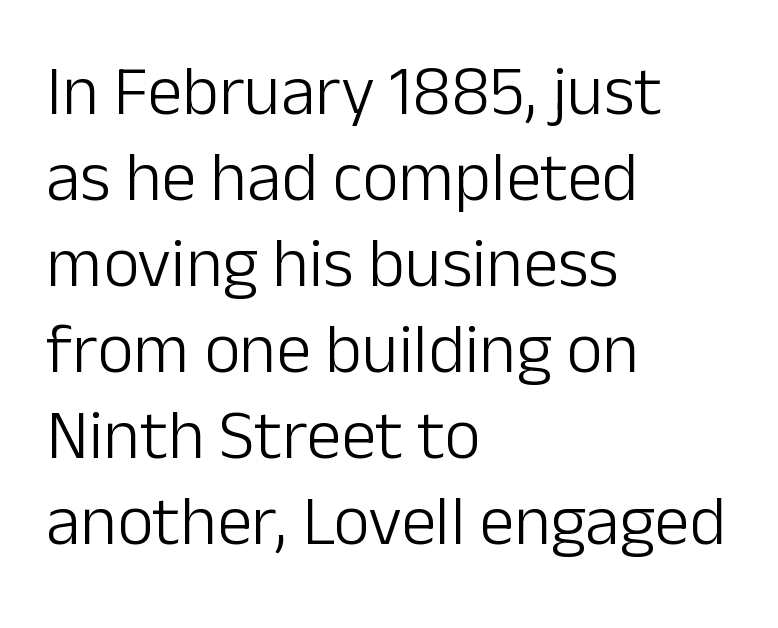
Q: Is the text bold? A: No.
Q: Is the text italic (slanted)? A: No, it is upright.
Q: Is the typeface a serif or a sans-serif typeface? A: Sans-serif.
Q: Is the text underlined? A: No.
Q: How is the paragraph aligned? A: Left-aligned.
Q: Is the spacing between letters normal or unusually wide? A: Normal.
Q: Width (condensed, normal, or wide)? A: Normal.
Q: Stroke contrast? A: Low.
Q: x-height? A: Medium.
Q: Monospaced? A: No.
